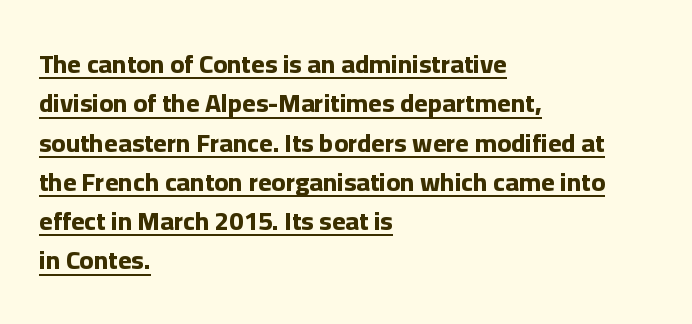
The image shows 26 px bold type, upright; set left-aligned, normal line spacing (1.51x), normal letter spacing, underlined.
